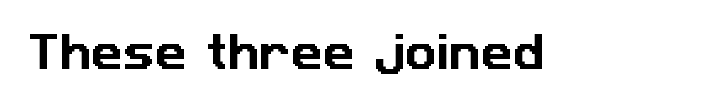
{"serif": "no", "width": "normal", "stroke_contrast": "low", "x_height": "medium", "monospaced": "no", "underline": "no", "letter_spacing": "normal", "letter_spacing_em": 0.0, "glyph_px": 39}
